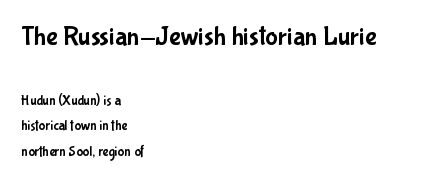
Q: Is the text italic (slanted)? A: No, it is upright.
Q: Is the text underlined? A: No.
Q: How is the paragraph aligned? A: Left-aligned.
Q: Is the spacing between letters normal or unusually wide? A: Normal.
Q: Which block of text is set in a larger size, the first (top) or the second (bottom)? A: The first (top) one.
